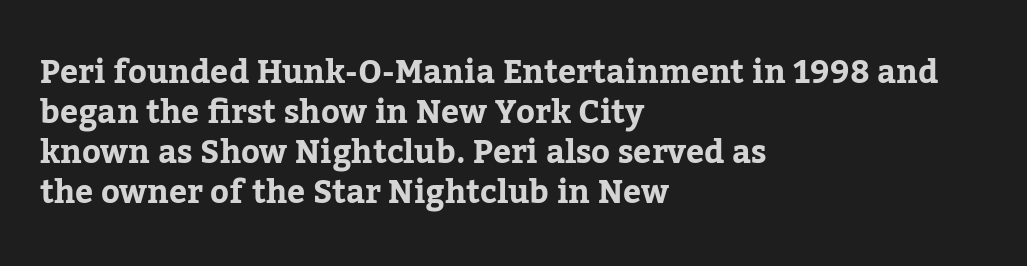
Q: Is the text italic (slanted)? A: No, it is upright.
Q: Is the typeface a serif or a sans-serif typeface? A: Serif.
Q: Is the text underlined? A: No.
Q: How is the paragraph aligned? A: Left-aligned.
Q: Is the spacing between letters normal or unusually wide? A: Normal.
Q: Is the spacing between lines tight, normal or loose? A: Normal.
Q: Width (condensed, normal, or wide)? A: Normal.
Q: Stroke contrast? A: Low.
Q: x-height? A: Medium.
Q: Monospaced? A: No.
